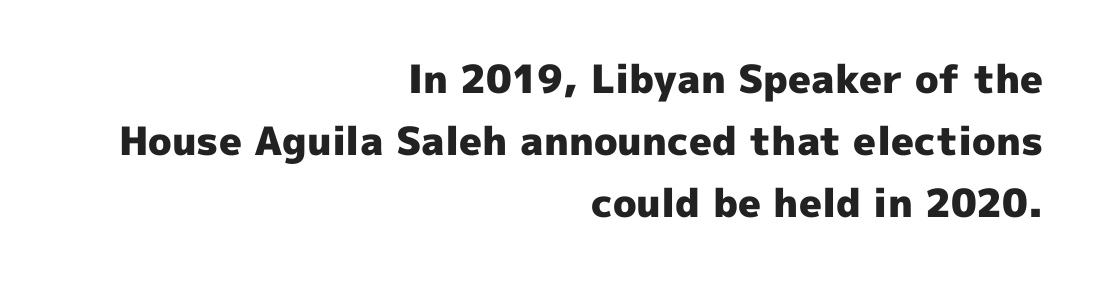
Q: Is the text bold? A: Yes.
Q: Is the text italic (slanted)? A: No, it is upright.
Q: Is the typeface a serif or a sans-serif typeface? A: Sans-serif.
Q: Is the text underlined? A: No.
Q: How is the paragraph aligned? A: Right-aligned.
Q: Is the spacing between letters normal or unusually wide? A: Normal.
Q: Is the spacing between lines tight, normal or loose? A: Normal.
Q: Width (condensed, normal, or wide)? A: Normal.
Q: x-height? A: Medium.
Q: Monospaced? A: No.
